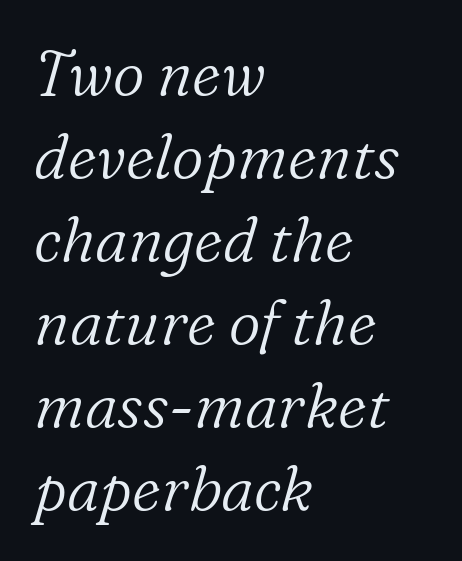
The image shows 62 px light serif type, italic (leaning right); set left-aligned, normal line spacing (1.34x), normal letter spacing, not underlined; low stroke contrast and a medium x-height.
